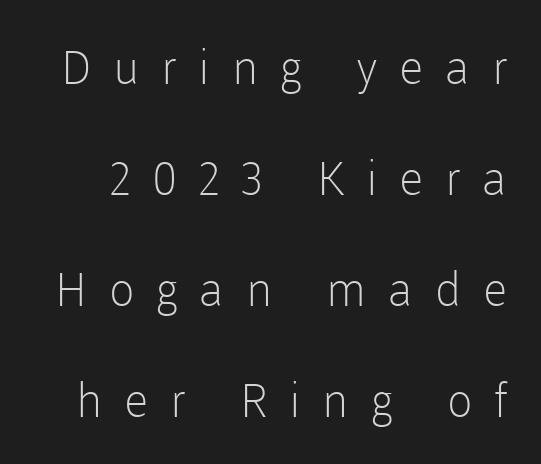
{"serif": "no", "italic": "no", "bold": "no", "weight": "light", "width": "normal", "stroke_contrast": "low", "x_height": "medium", "monospaced": "no", "underline": "no", "line_spacing": "loose", "line_spacing_ratio": 2.36, "letter_spacing": "wide", "letter_spacing_em": 0.46, "glyph_px": 47}
